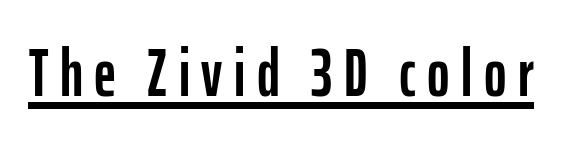
Q: Is the text italic (slanted)? A: No, it is upright.
Q: Is the typeface a serif or a sans-serif typeface? A: Sans-serif.
Q: Is the text underlined? A: Yes.
Q: Width (condensed, normal, or wide)? A: Condensed.
Q: Stroke contrast? A: Low.
Q: x-height? A: Medium.
Q: Monospaced? A: No.
